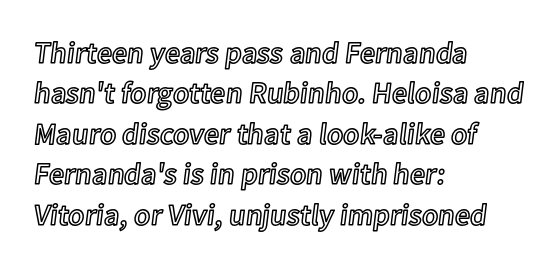
The image shows 30 px text type; set left-aligned, normal line spacing (1.35x), normal letter spacing, not underlined; a medium x-height.
